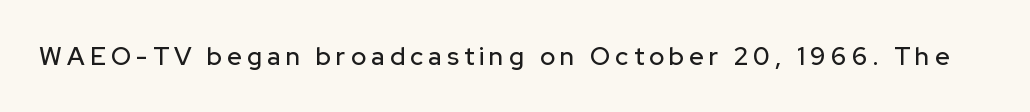
The image shows 25 px text type, upright; set unusually wide letter spacing (+0.21 em), not underlined.
